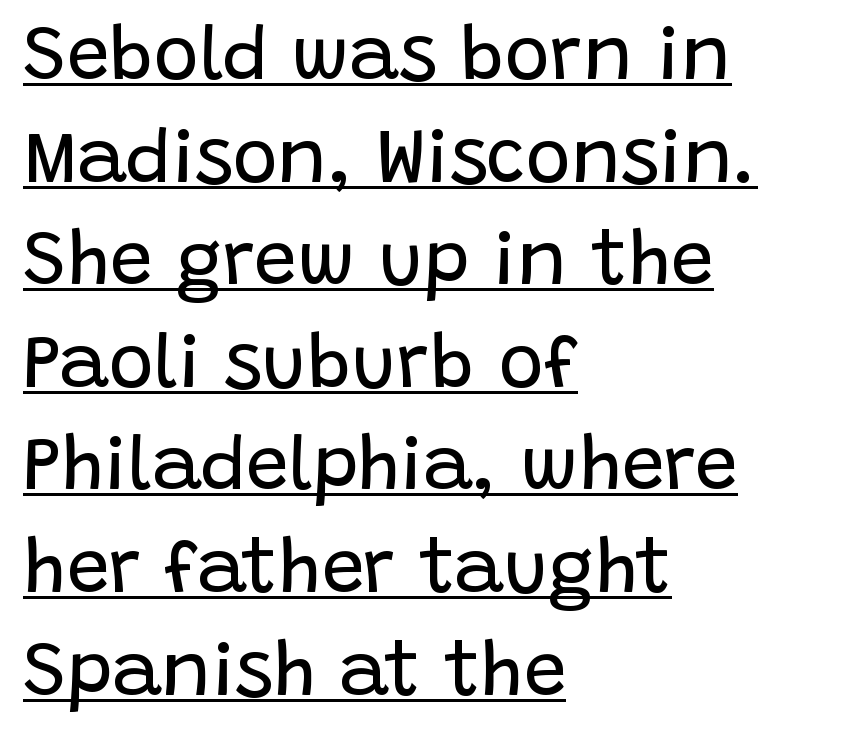
{"serif": "no", "italic": "no", "bold": "no", "weight": "regular", "width": "normal", "stroke_contrast": "low", "x_height": "large", "monospaced": "no", "underline": "yes", "align": "left", "line_spacing": "normal", "line_spacing_ratio": 1.35, "letter_spacing": "normal", "letter_spacing_em": 0.0, "glyph_px": 76}
